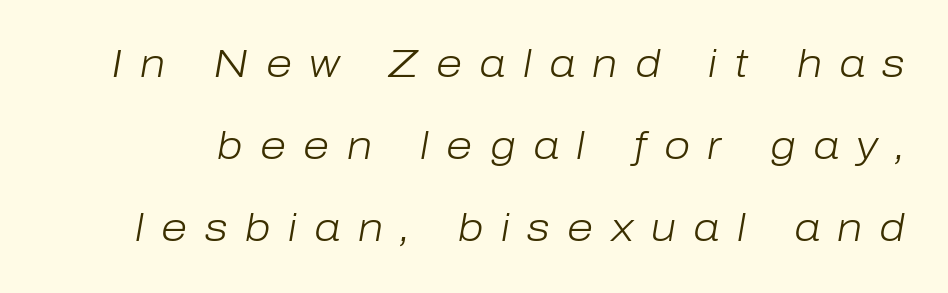
The image shows 38 px light type, italic (leaning right); set loose line spacing (2.16x), unusually wide letter spacing (+0.46 em), not underlined; low stroke contrast and a medium x-height.
